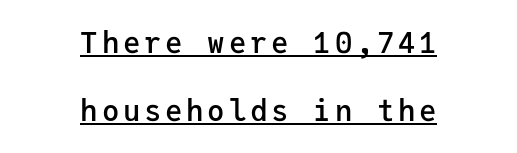
Q: Is the text bold? A: Semi-bold.
Q: Is the text italic (slanted)? A: No, it is upright.
Q: Is the typeface a serif or a sans-serif typeface? A: Sans-serif.
Q: Is the text underlined? A: Yes.
Q: How is the paragraph aligned? A: Centered.
Q: Is the spacing between lines tight, normal or loose? A: Loose.
Q: Width (condensed, normal, or wide)? A: Normal.
Q: Stroke contrast? A: Low.
Q: x-height? A: Medium.
Q: Monospaced? A: Yes.
